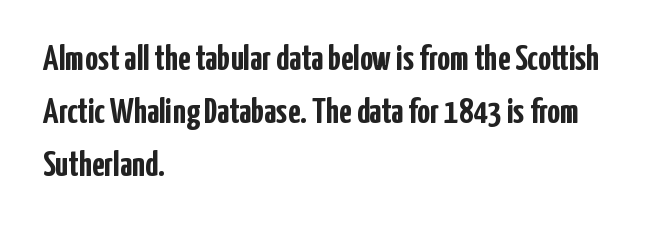
Q: Is the text bold? A: Yes.
Q: Is the text italic (slanted)? A: No, it is upright.
Q: Is the typeface a serif or a sans-serif typeface? A: Sans-serif.
Q: Is the text underlined? A: No.
Q: How is the paragraph aligned? A: Left-aligned.
Q: Is the spacing between letters normal or unusually wide? A: Normal.
Q: Is the spacing between lines tight, normal or loose? A: Normal.
Q: Width (condensed, normal, or wide)? A: Condensed.
Q: Stroke contrast? A: Low.
Q: x-height? A: Medium.
Q: Monospaced? A: No.
